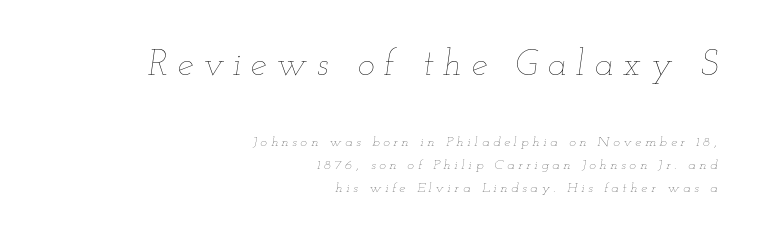
The image shows 36 px thin, wide type, italic (leaning right); set right-aligned, normal line spacing (1.63x), unusually wide letter spacing (+0.26 em), not underlined; the first (top) block is 2.57x larger; low stroke contrast and a small x-height.
